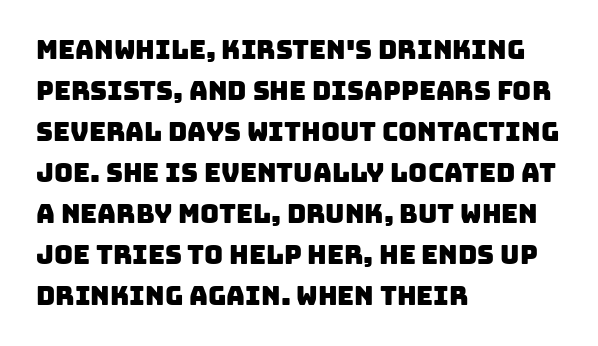
Q: Is the text underlined? A: No.
Q: How is the paragraph aligned? A: Left-aligned.
Q: Is the spacing between letters normal or unusually wide? A: Normal.
Q: Is the spacing between lines tight, normal or loose? A: Normal.
